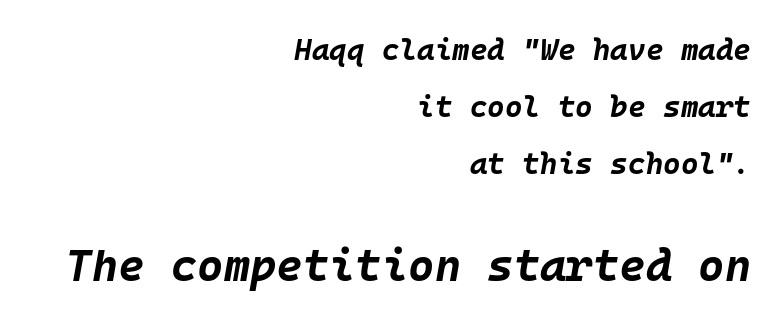
{"italic": "yes", "lean": "right", "slant_degrees": 10, "bold": "yes", "weight": "bold", "width": "normal", "stroke_contrast": "low", "x_height": "large", "monospaced": "yes", "underline": "no", "align": "right", "line_spacing": "loose", "line_spacing_ratio": 1.9, "letter_spacing": "normal", "letter_spacing_em": 0.0, "larger_block": "second", "size_ratio": 1.5, "glyph_px": 45}
